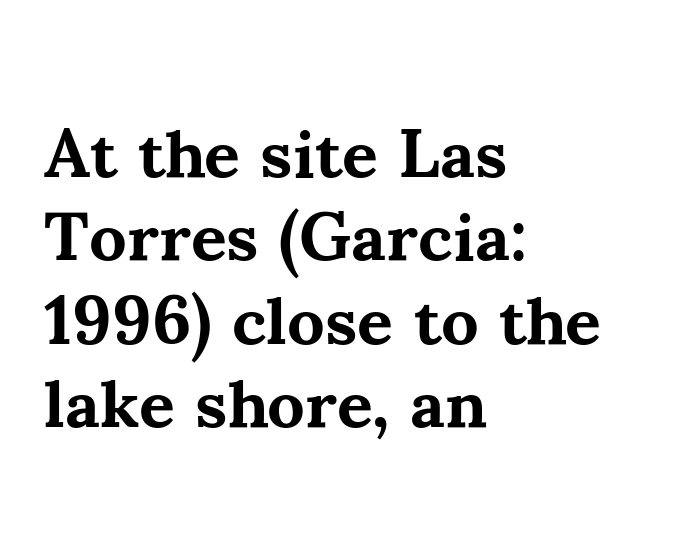
The image shows 69 px bold serif type, upright; set left-aligned, line spacing 1.21x, normal letter spacing, not underlined; medium stroke contrast and a small x-height.
